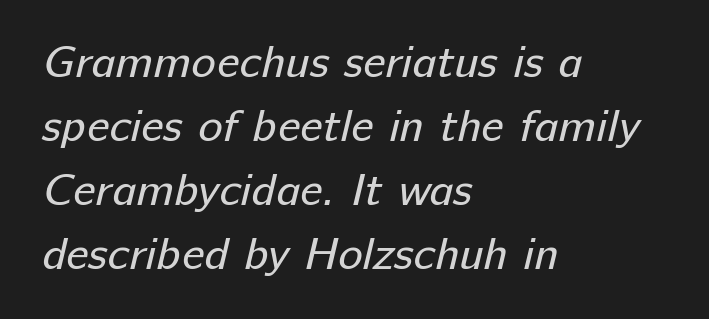
Q: Is the text bold? A: No.
Q: Is the typeface a serif or a sans-serif typeface? A: Sans-serif.
Q: Is the text underlined? A: No.
Q: How is the paragraph aligned? A: Left-aligned.
Q: Is the spacing between letters normal or unusually wide? A: Normal.
Q: Is the spacing between lines tight, normal or loose? A: Normal.
Q: Width (condensed, normal, or wide)? A: Normal.
Q: Stroke contrast? A: Low.
Q: x-height? A: Medium.
Q: Monospaced? A: No.
